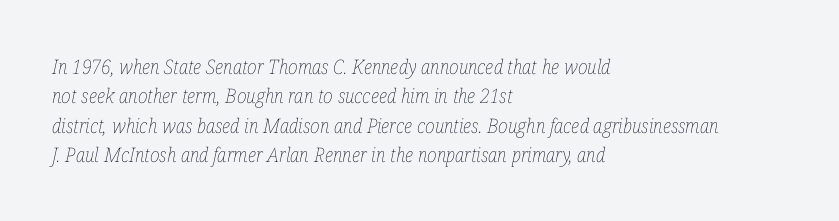
How are the letters spaced? Ordinarily, with no added tracking. Weight: not bold — regular or lighter. Horizontal alignment here is leftward, the default for most running prose. There's an unmistakable incline to the writing here.
